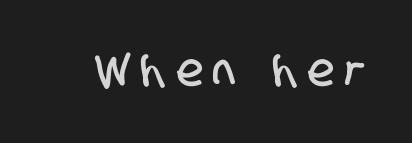
The image shows 46 px condensed sans-serif type; set unusually wide letter spacing (+0.25 em), not underlined; low stroke contrast and a large x-height.
